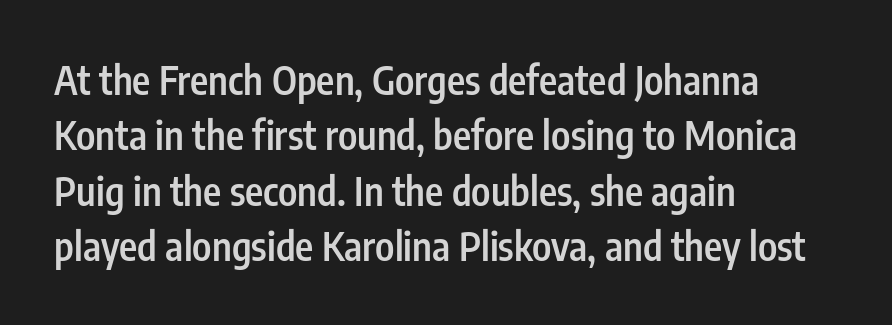
{"serif": "no", "italic": "no", "bold": "semi", "weight": "semibold", "width": "condensed", "stroke_contrast": "low", "x_height": "medium", "monospaced": "no", "underline": "no", "align": "left", "line_spacing": "normal", "line_spacing_ratio": 1.42, "letter_spacing": "normal", "letter_spacing_em": 0.0, "glyph_px": 39}
